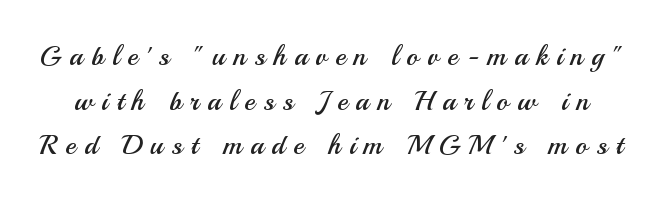
{"serif": "no", "bold": "no", "weight": "regular", "width": "normal", "stroke_contrast": "medium", "x_height": "small", "monospaced": "no", "underline": "no", "line_spacing": "normal", "line_spacing_ratio": 1.59, "letter_spacing": "wide", "letter_spacing_em": 0.3, "glyph_px": 28}
